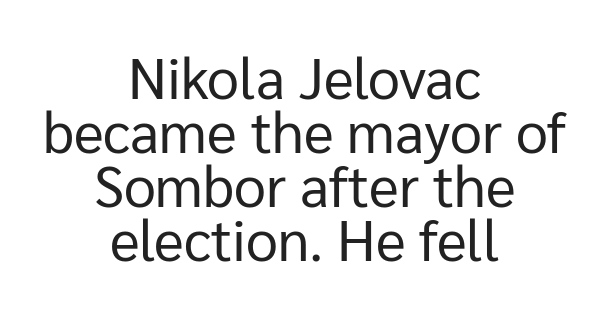
Closely set lines give the paragraph a compact silhouette. Does extra space separate the letters? No, they use regular spacing. Alignment: centered. Nothing heavy about these letters — not bold at all.
